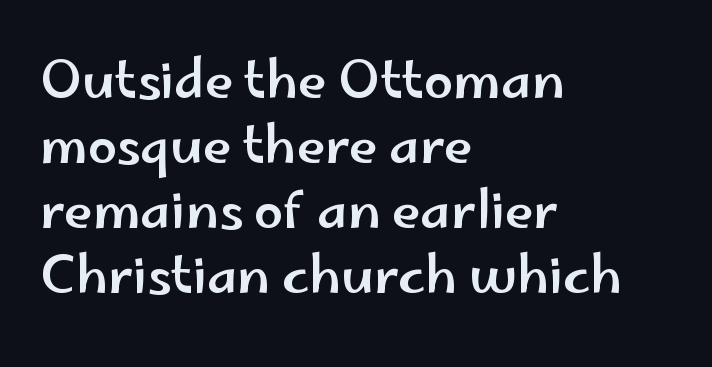
The image shows 52 px wide sans-serif type, upright; set left-aligned, normal line spacing (1.25x), normal letter spacing, not underlined; low stroke contrast and a small x-height.
